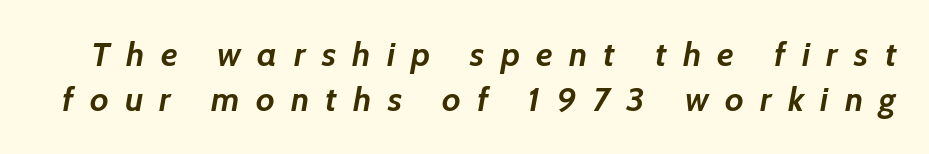
The image shows 34 px semibold type, italic (leaning right); set normal line spacing (1.33x), unusually wide letter spacing (+0.48 em), not underlined; low stroke contrast and a medium x-height.
